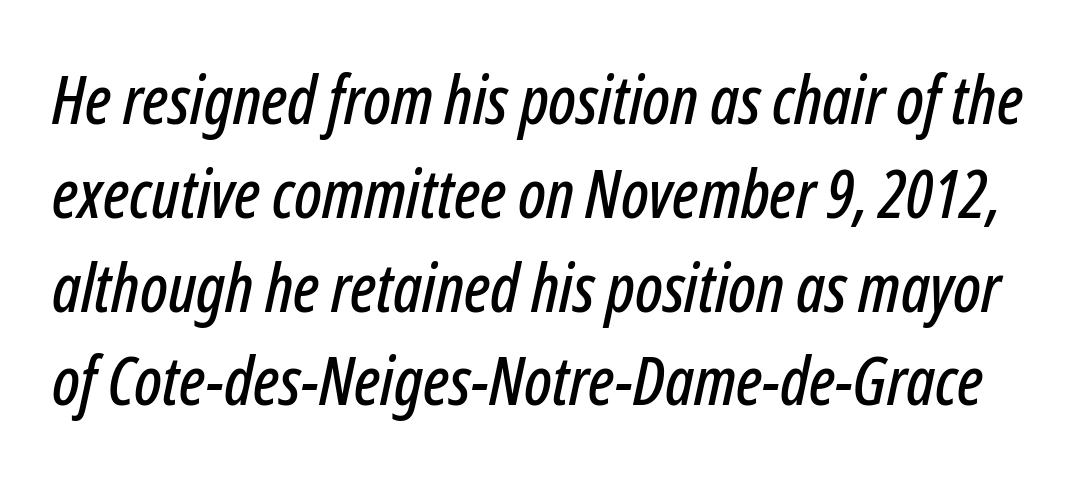
Q: Is the text italic (slanted)? A: Yes, it leans right by about 12 degrees.
Q: Is the text underlined? A: No.
Q: Is the spacing between letters normal or unusually wide? A: Normal.
Q: Is the spacing between lines tight, normal or loose? A: Normal.
Q: Width (condensed, normal, or wide)? A: Condensed.
Q: Stroke contrast? A: Low.
Q: x-height? A: Medium.
Q: Monospaced? A: No.
